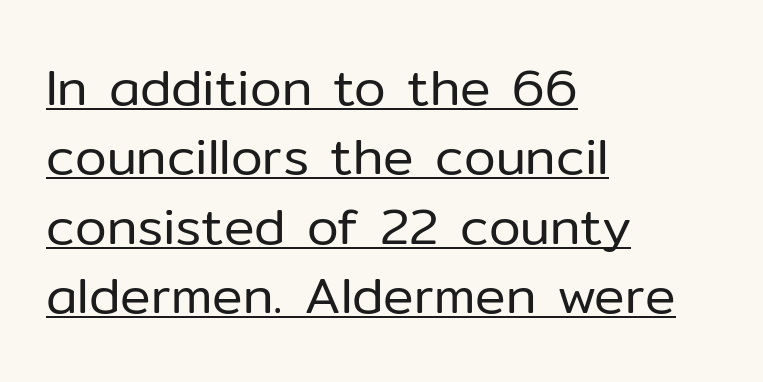
Reading down the block, your eye returns to a fixed left position each line. The rendering uses natural spacing where letterforms have individual widths. The passage shown is typeset with a sans-serif family. Characters follow at the spacing the type designer built in. This sample keeps an unexceptional amount of space between lines. The words here are underlined.
